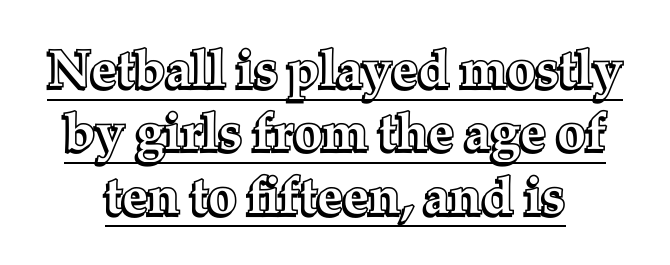
Posture: vertical. Inter-character spacing is left at the font's built-in metrics. The typesetter has applied underlining to the passage shown. Here the designer chose a conventional face with non-uniform glyph widths.
